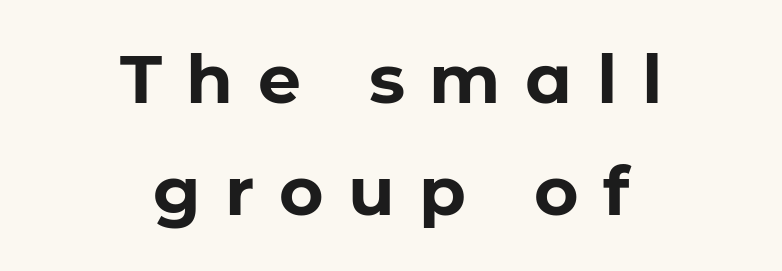
Q: Is the text bold? A: Yes.
Q: Is the text italic (slanted)? A: No, it is upright.
Q: Is the typeface a serif or a sans-serif typeface? A: Sans-serif.
Q: Is the text underlined? A: No.
Q: How is the paragraph aligned? A: Centered.
Q: Is the spacing between letters normal or unusually wide? A: Unusually wide.
Q: Is the spacing between lines tight, normal or loose? A: Normal.
Q: Width (condensed, normal, or wide)? A: Normal.
Q: Stroke contrast? A: Low.
Q: x-height? A: Medium.
Q: Monospaced? A: No.
